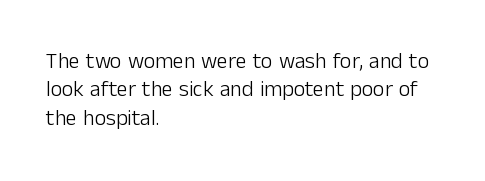
{"italic": "no", "bold": "no", "underline": "no", "align": "left", "line_spacing": "normal", "line_spacing_ratio": 1.29, "letter_spacing": "normal", "letter_spacing_em": 0.0, "glyph_px": 22}
